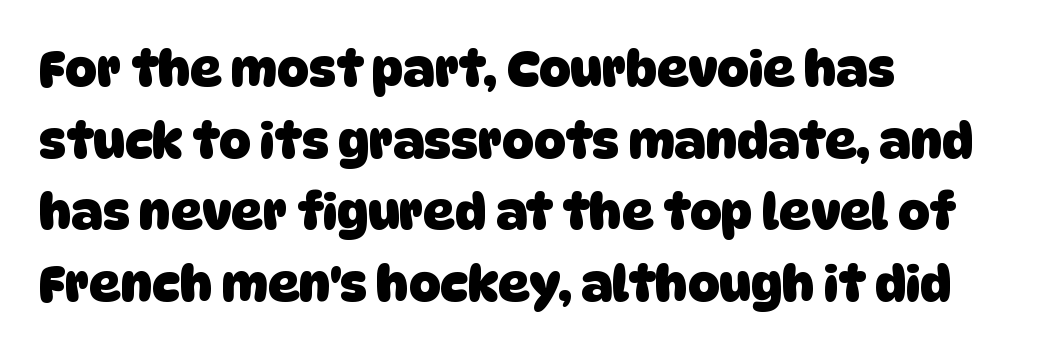
Normally led — the rows are evenly, conventionally spaced. Does the copy run flush right? No — it runs flush left. The passage shown is typeset with a sans-serif family. Spacing verdict: proportional, widths tailored to each character.
